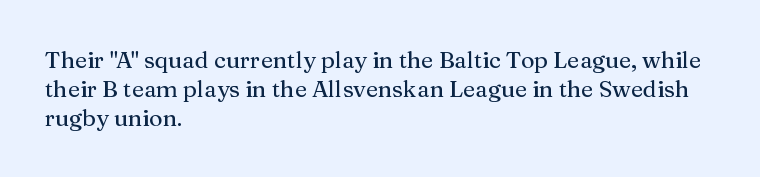
{"italic": "no", "underline": "no", "align": "left", "line_spacing": "normal", "line_spacing_ratio": 1.26, "letter_spacing": "normal", "letter_spacing_em": 0.0, "glyph_px": 23}
